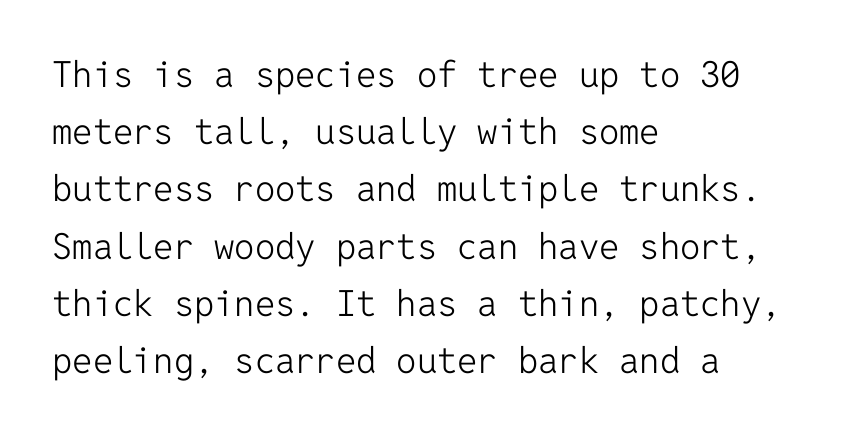
Q: Is the text bold? A: No.
Q: Is the text italic (slanted)? A: No, it is upright.
Q: Is the typeface a serif or a sans-serif typeface? A: Sans-serif.
Q: Is the text underlined? A: No.
Q: How is the paragraph aligned? A: Left-aligned.
Q: Is the spacing between letters normal or unusually wide? A: Normal.
Q: Is the spacing between lines tight, normal or loose? A: Normal.
Q: Width (condensed, normal, or wide)? A: Normal.
Q: Stroke contrast? A: Low.
Q: x-height? A: Medium.
Q: Monospaced? A: Yes.
